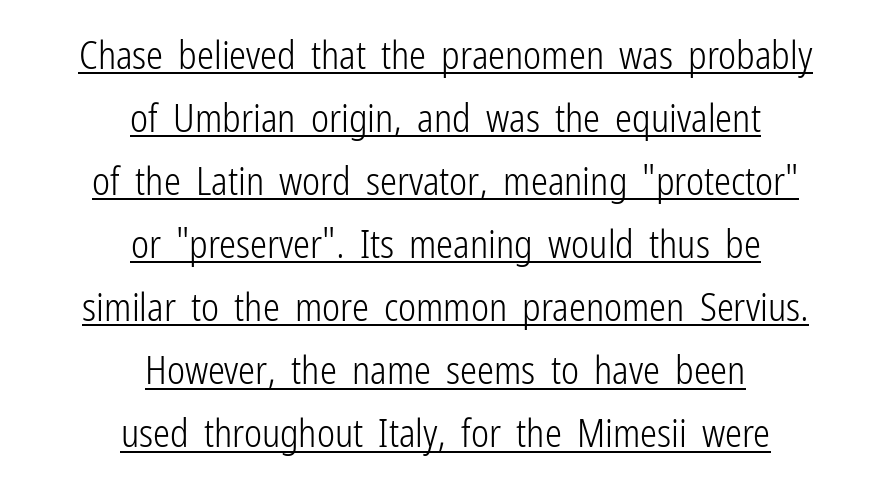
Q: Is the text bold? A: No.
Q: Is the text italic (slanted)? A: No, it is upright.
Q: Is the typeface a serif or a sans-serif typeface? A: Sans-serif.
Q: Is the text underlined? A: Yes.
Q: How is the paragraph aligned? A: Centered.
Q: Is the spacing between letters normal or unusually wide? A: Normal.
Q: Is the spacing between lines tight, normal or loose? A: Normal.
Q: Width (condensed, normal, or wide)? A: Condensed.
Q: Stroke contrast? A: Low.
Q: x-height? A: Medium.
Q: Monospaced? A: No.
